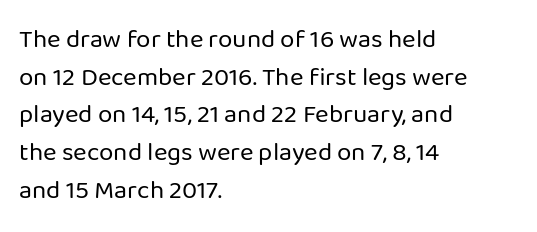
This sample is left-justified, so line endings fall wherever the words run out. Short note: letters normally spaced. These lines were composed using upright roman letters. Nothing heavy about these letters — not bold at all. The glyphs are unaccompanied by any horizontal stroke below them. Quick note: interline space is typical.
